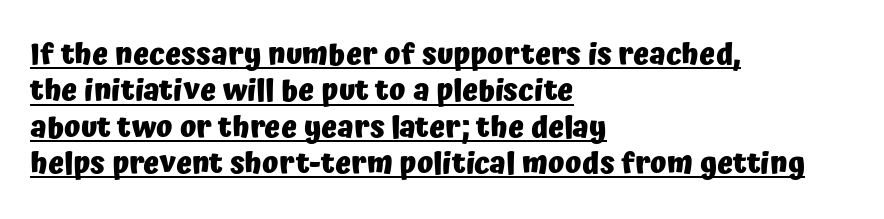
Short and long lines alike share a common starting point at left. Spacing verdict: proportional, widths tailored to each character. Posture: straight, roman, zero tilt. Serifs: no, the terminals of the letterforms are clean. A baseline rule has been typeset under these characters. Words appear dense and cohesive because spacing is normal.
